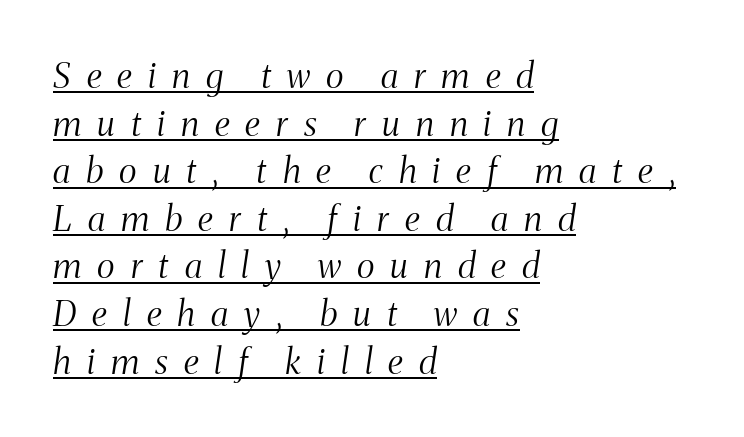
The specimen includes a rule beneath the text block's lines. Regarding serifs, this sample has them. The lettering tilts uniformly, giving the passage an italic look. A typesetter would call this proportional, since set widths differ per character. There is plenty of visible air inserted between adjacent glyphs. This is not heavy type; no bold has been used.
